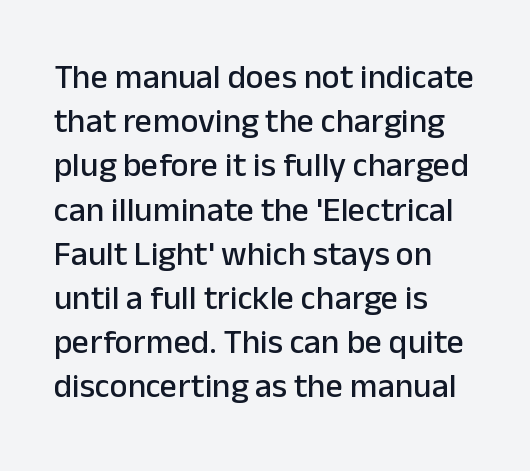
The image shows 34 px sans-serif type, upright; set left-aligned, normal line spacing (1.3x), normal letter spacing, not underlined; low stroke contrast and a medium x-height.
